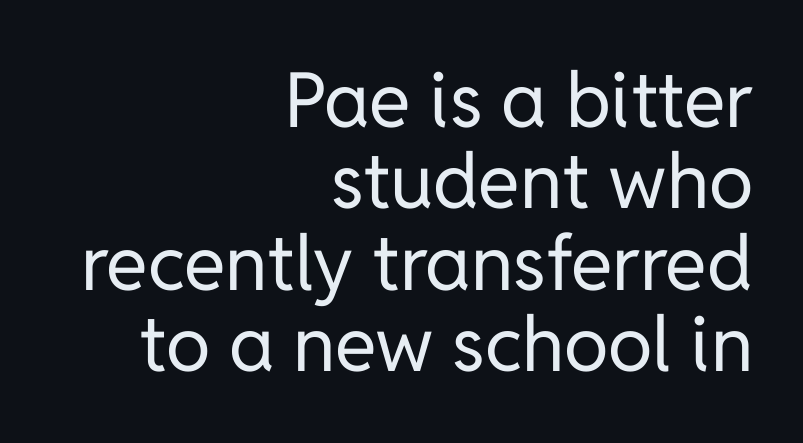
{"serif": "no", "italic": "no", "bold": "no", "weight": "regular", "width": "normal", "stroke_contrast": "low", "x_height": "medium", "monospaced": "no", "underline": "no", "align": "right", "line_spacing": "tight", "line_spacing_ratio": 1.07, "letter_spacing": "normal", "letter_spacing_em": 0.0, "glyph_px": 76}
